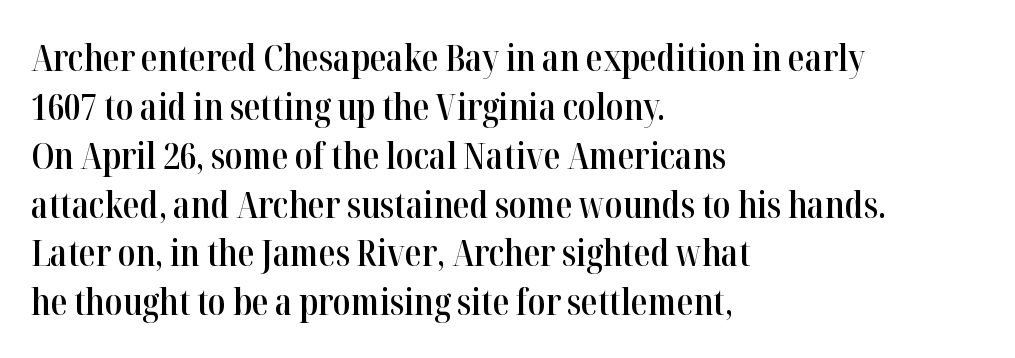
The image shows 37 px semibold, condensed serif type, upright; set left-aligned, normal line spacing (1.32x), normal letter spacing, not underlined; high stroke contrast and a medium x-height.
